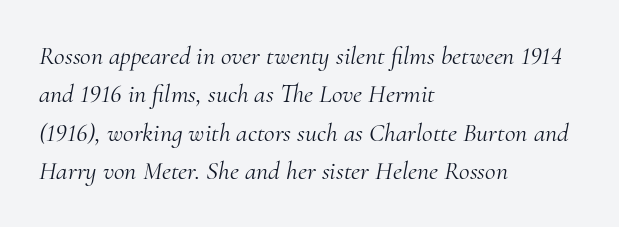
{"italic": "yes", "lean": "right", "slant_degrees": 10, "bold": "no", "underline": "no", "align": "left", "line_spacing": "normal", "line_spacing_ratio": 1.48, "letter_spacing": "normal", "letter_spacing_em": 0.0, "glyph_px": 26}
